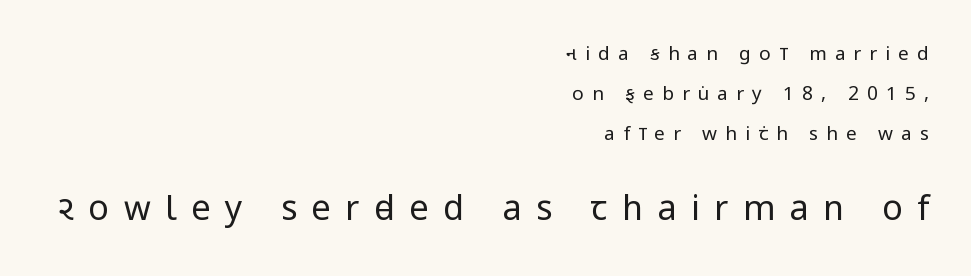
The image shows 34 px regular-weight, condensed sans-serif type, upright; set right-aligned, loose line spacing (2.1x), unusually wide letter spacing (+0.43 em), not underlined; the second (bottom) block is 1.79x larger; low stroke contrast and a large x-height.
